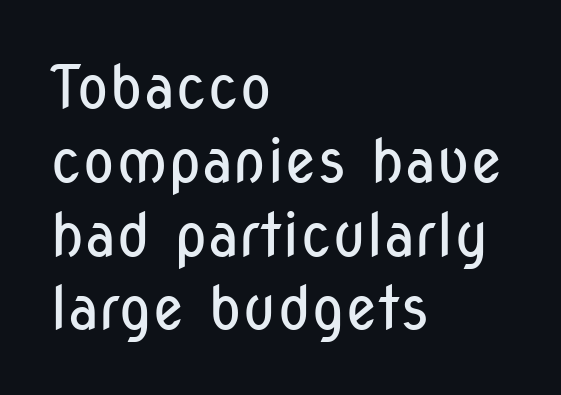
Q: Is the text bold? A: No.
Q: Is the text italic (slanted)? A: No, it is upright.
Q: Is the typeface a serif or a sans-serif typeface? A: Sans-serif.
Q: Is the text underlined? A: No.
Q: How is the paragraph aligned? A: Left-aligned.
Q: Is the spacing between letters normal or unusually wide? A: Normal.
Q: Width (condensed, normal, or wide)? A: Condensed.
Q: Stroke contrast? A: Low.
Q: x-height? A: Medium.
Q: Monospaced? A: No.
